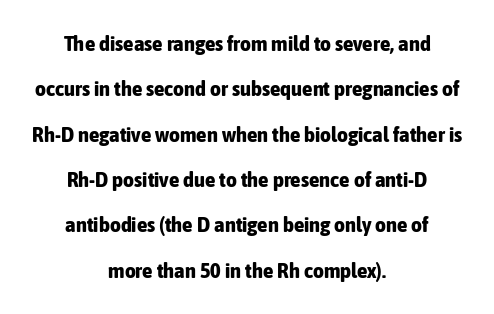
The image shows 21 px bold type, upright; set centered, loose line spacing (2.16x), normal letter spacing, not underlined.
